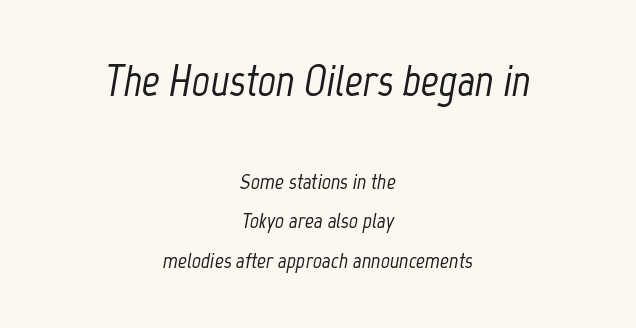
{"italic": "yes", "lean": "right", "slant_degrees": 12, "width": "condensed", "stroke_contrast": "low", "x_height": "medium", "monospaced": "no", "underline": "no", "align": "center", "line_spacing_ratio": 1.79, "letter_spacing": "normal", "letter_spacing_em": 0.0, "larger_block": "first", "size_ratio": 2.0, "glyph_px": 44}
